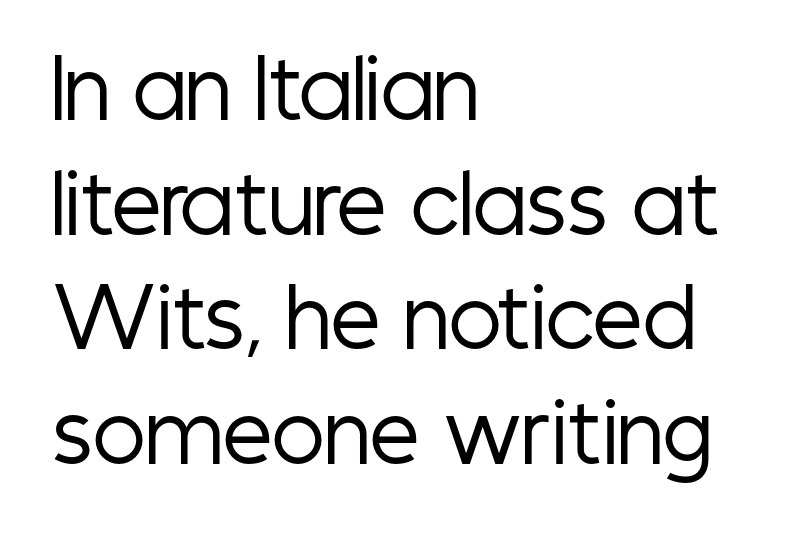
Q: Is the text bold? A: No.
Q: Is the text italic (slanted)? A: No, it is upright.
Q: Is the typeface a serif or a sans-serif typeface? A: Sans-serif.
Q: Is the text underlined? A: No.
Q: How is the paragraph aligned? A: Left-aligned.
Q: Is the spacing between letters normal or unusually wide? A: Normal.
Q: Is the spacing between lines tight, normal or loose? A: Normal.
Q: Width (condensed, normal, or wide)? A: Condensed.
Q: Stroke contrast? A: Low.
Q: x-height? A: Medium.
Q: Monospaced? A: No.
